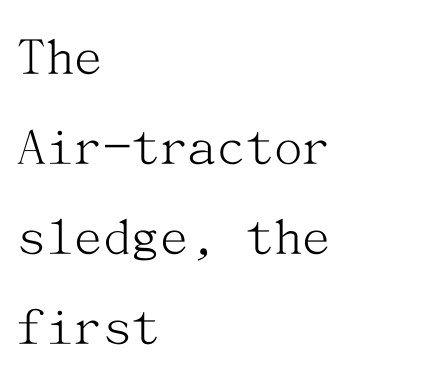
The image shows 57 px light serif type, upright; set left-aligned, normal line spacing (1.58x), normal letter spacing, not underlined; medium stroke contrast and a medium x-height.
